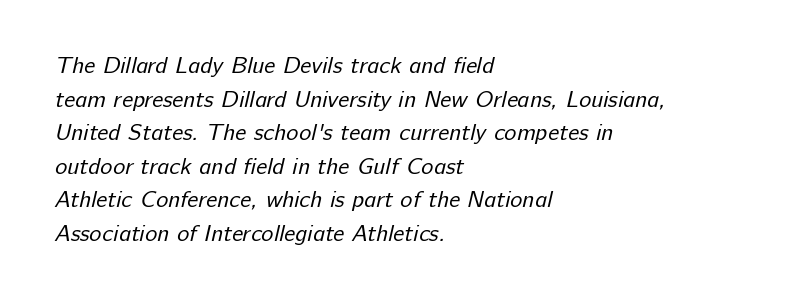
The image shows 23 px text type; set left-aligned, normal line spacing (1.46x), normal letter spacing, not underlined.
